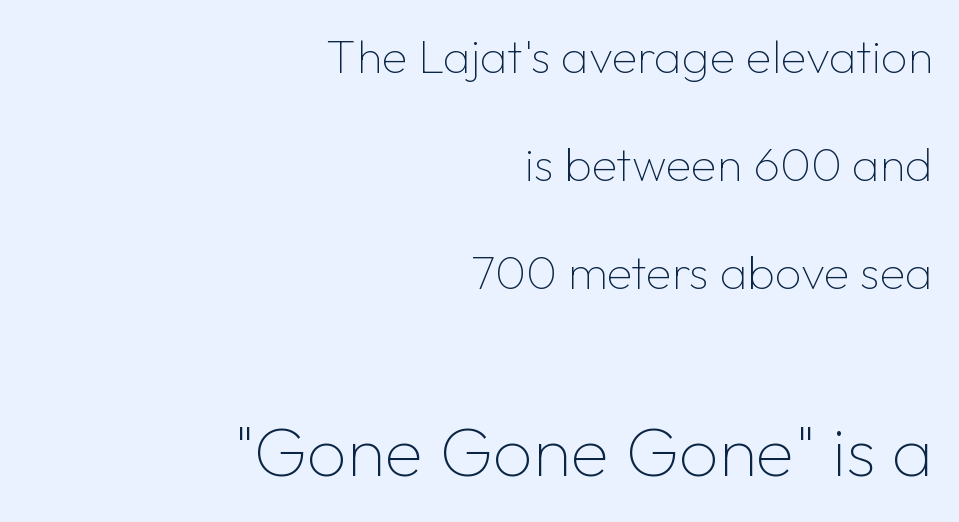
{"serif": "no", "italic": "no", "bold": "no", "weight": "thin", "width": "normal", "stroke_contrast": "low", "x_height": "medium", "monospaced": "no", "underline": "no", "align": "right", "line_spacing": "loose", "line_spacing_ratio": 2.3, "letter_spacing": "normal", "letter_spacing_em": 0.0, "larger_block": "second", "size_ratio": 1.49, "glyph_px": 70}
